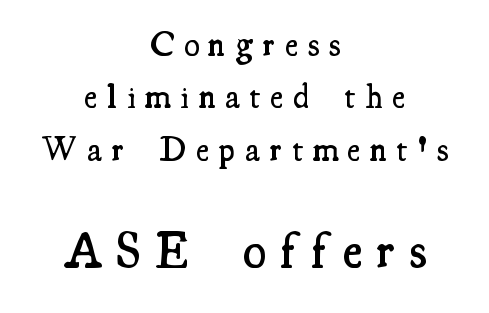
The image shows 52 px semibold, condensed serif type, upright; set centered, normal line spacing (1.5x), unusually wide letter spacing (+0.29 em), not underlined; the second (bottom) block is 1.49x larger; medium stroke contrast and a small x-height.
